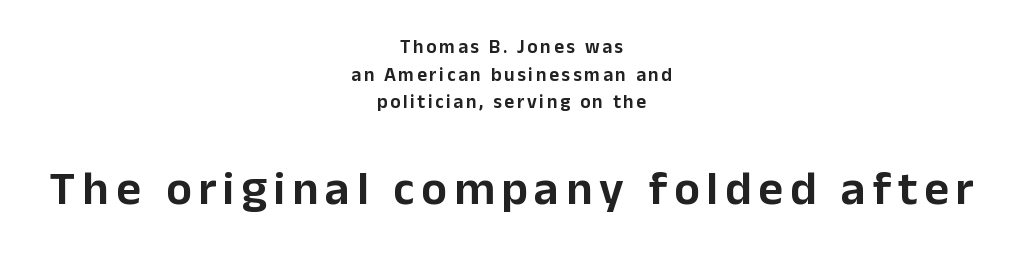
You get the small type first, then a jump to larger type. The letters advance in unequal steps, a hallmark of proportional type. Nobody drew a line under any word here. Is there much room between lines? A standard amount, neither cramped nor airy. Observe the absence of serifs on each vertical stroke in this sample.
